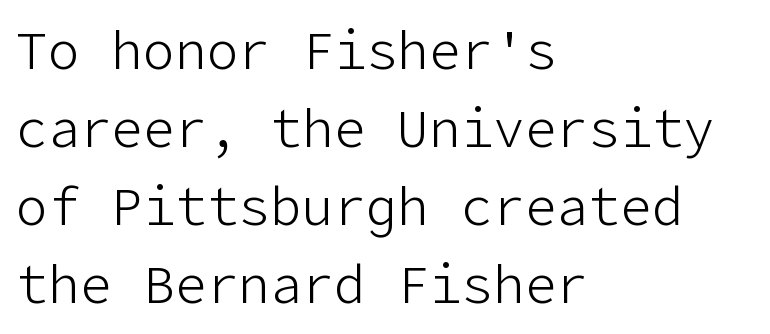
The strip under each line holds only bare page. Observe the absence of serifs on each vertical stroke in this sample. The line-height multiplier appears to be the usual default. Weight: not bold — regular or lighter.
